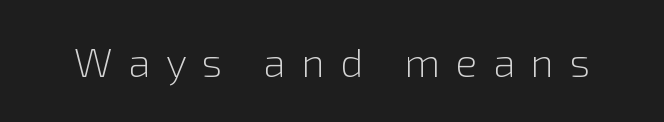
The image shows 41 px light sans-serif type, upright; set unusually wide letter spacing (+0.38 em), not underlined; low stroke contrast and a medium x-height.
